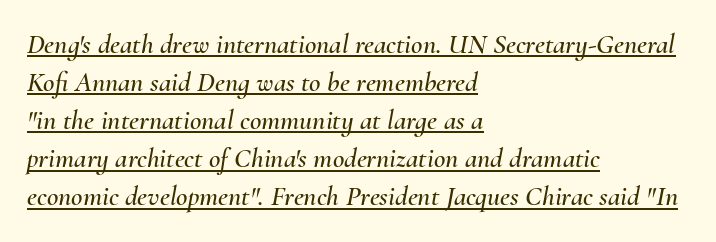
The passage shown is typed in a proportional face where columns would drift. Compared with ordinary roman type, these characters are visibly tilted. Normally led — the rows are evenly, conventionally spaced. Looks like someone drew a line under every word here.
